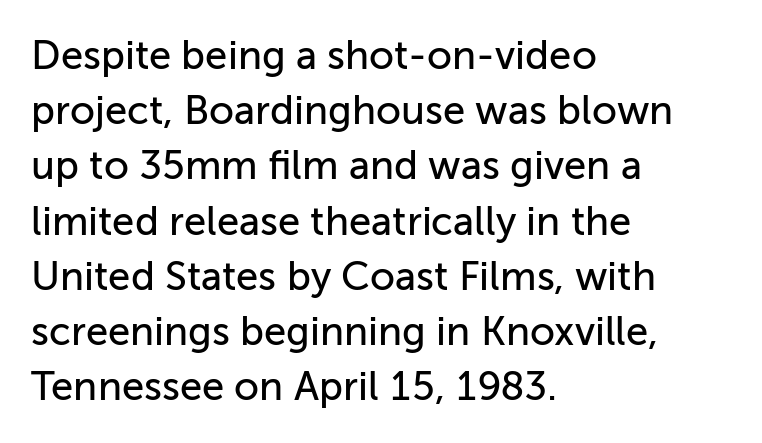
{"serif": "no", "italic": "no", "width": "normal", "stroke_contrast": "low", "x_height": "medium", "monospaced": "no", "underline": "no", "align": "left", "line_spacing": "normal", "line_spacing_ratio": 1.38, "letter_spacing": "normal", "letter_spacing_em": 0.0, "glyph_px": 40}
